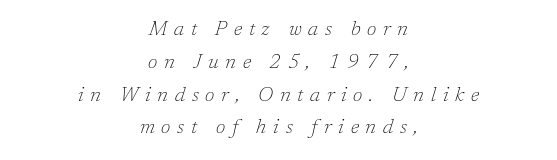
The image shows 20 px text type, italic (leaning right); set centered, normal line spacing (1.64x), unusually wide letter spacing (+0.34 em), not underlined.
